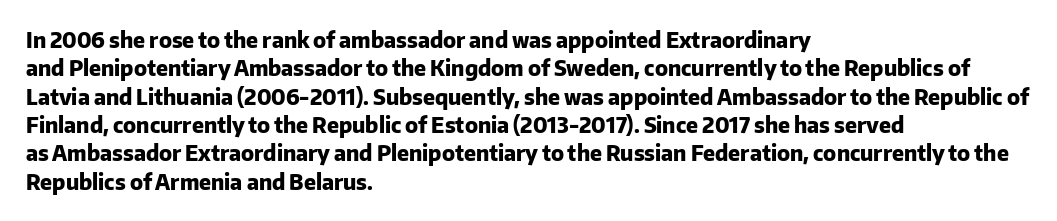
{"italic": "no", "bold": "yes", "underline": "no", "align": "left", "line_spacing": "normal", "line_spacing_ratio": 1.35, "letter_spacing": "normal", "letter_spacing_em": 0.0, "glyph_px": 21}
